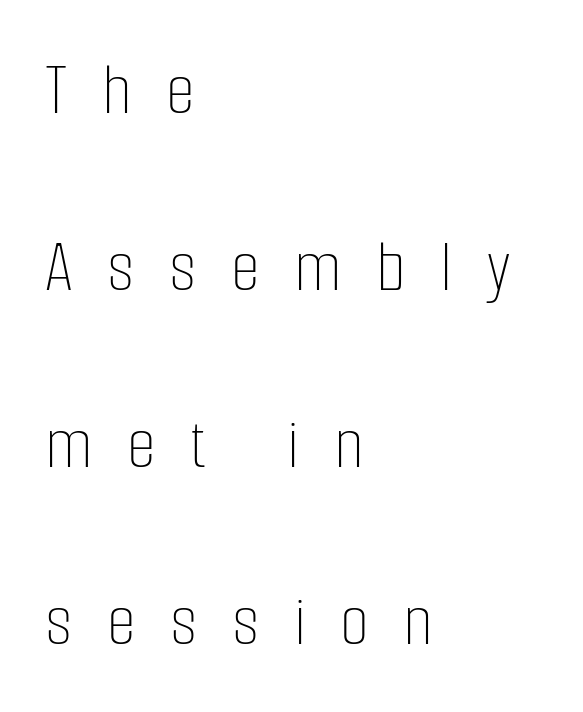
The image shows 75 px thin, condensed type, upright; set left-aligned, loose line spacing (2.36x), unusually wide letter spacing (+0.46 em), not underlined; low stroke contrast and a medium x-height.
